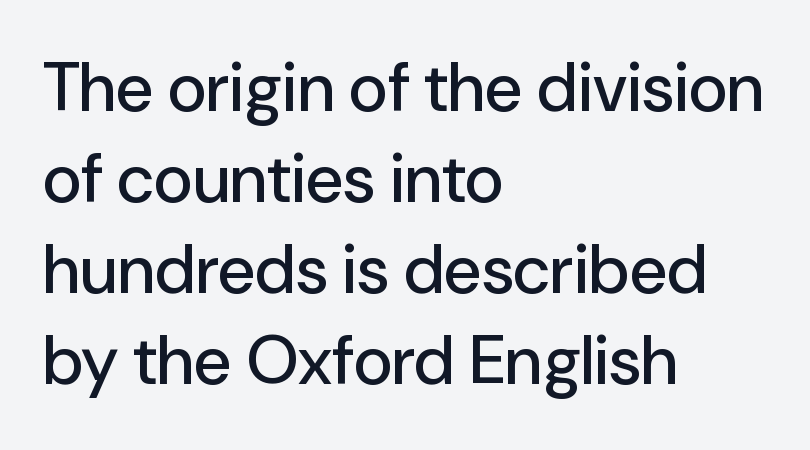
Q: Is the text italic (slanted)? A: No, it is upright.
Q: Is the typeface a serif or a sans-serif typeface? A: Sans-serif.
Q: Is the text underlined? A: No.
Q: How is the paragraph aligned? A: Left-aligned.
Q: Is the spacing between letters normal or unusually wide? A: Normal.
Q: Is the spacing between lines tight, normal or loose? A: Normal.
Q: Width (condensed, normal, or wide)? A: Normal.
Q: Stroke contrast? A: Low.
Q: x-height? A: Medium.
Q: Monospaced? A: No.
